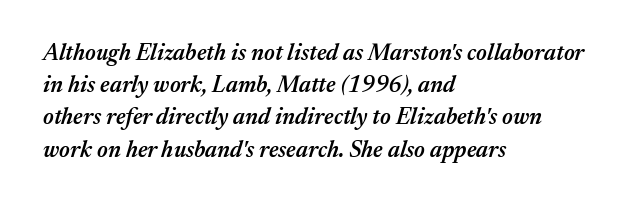
Left-aligned paragraph, ragged on the right. Summary of weight: moderately heavy, a semibold. Short note: letters normally spaced. Each new line begins a customary step beneath the previous one.
